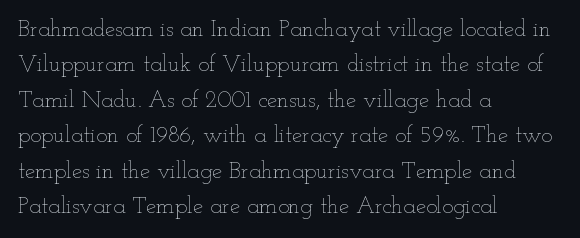
The face looks like a standard text weight, possibly lighter. Vertical strokes here are truly vertical. These lines keep a tight, regular rhythm from letter to letter. Leading matches the norm, producing a regular column. Left-aligned paragraph, ragged on the right. The space directly below the letters is spotless.
